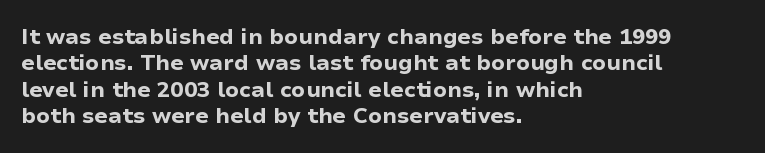
Stroke thickness is high; the sample reads as a true bold. Underline: absent. The horizontal fit of the characters is conventional and even. Do the letters lean? They stand straight. Horizontal alignment here is leftward, the default for most running prose.
